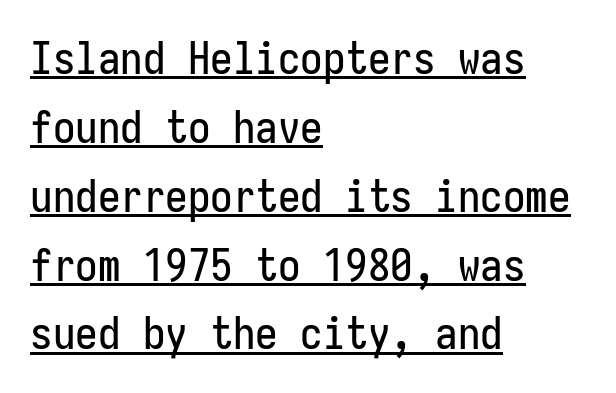
The image shows 45 px condensed sans-serif type, upright, monospaced; set left-aligned, normal line spacing (1.53x), normal letter spacing, underlined; low stroke contrast and a medium x-height.
